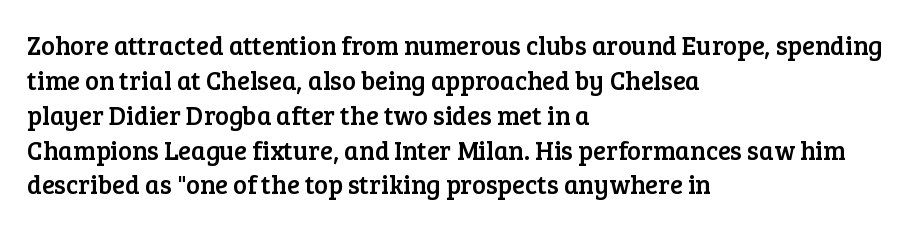
{"italic": "no", "underline": "no", "align": "left", "line_spacing": "normal", "line_spacing_ratio": 1.34, "letter_spacing": "normal", "letter_spacing_em": 0.0, "glyph_px": 26}
